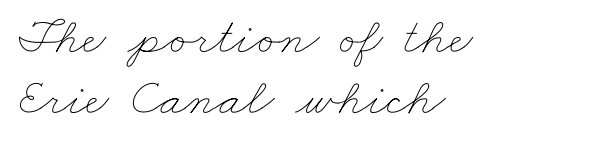
Varying glyph widths throughout — classic text-font behaviour. Reading down the block, your eye returns to a fixed left position each line. Is this a heavy cut? Hardly; it is regular or lighter. Inter-character spacing is left at the font's built-in metrics. The zone under the glyphs is completely vacant.
